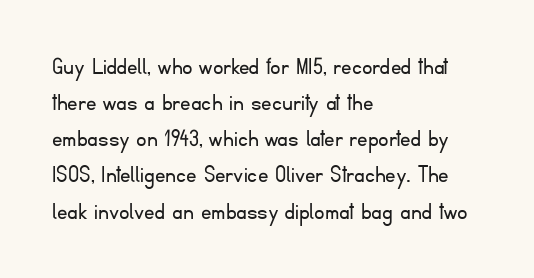
Teacher's note: observe the even left margin — that is flush-left alignment. Students, note that the glyphs here touch the page at normal intervals. Do the letters lean? They stand straight. Descenders hang freely into open space. Stem width sits at or under what a default text font uses.
